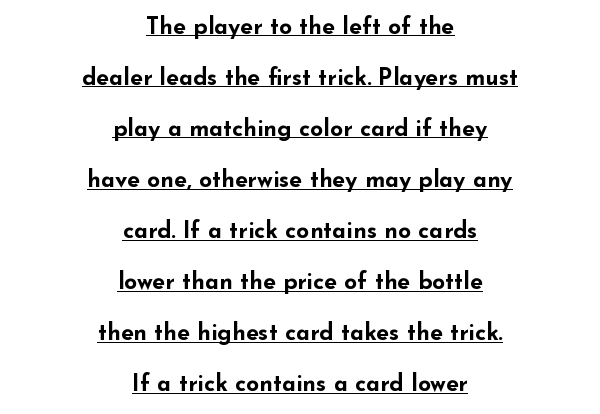
On the weight axis this lands at bold, roughly 700. Short and long lines alike share a common midpoint. The type is set solid horizontally, with unmodified tracking. In terms of posture, this sample is upright. Vertical spacing — loose.
